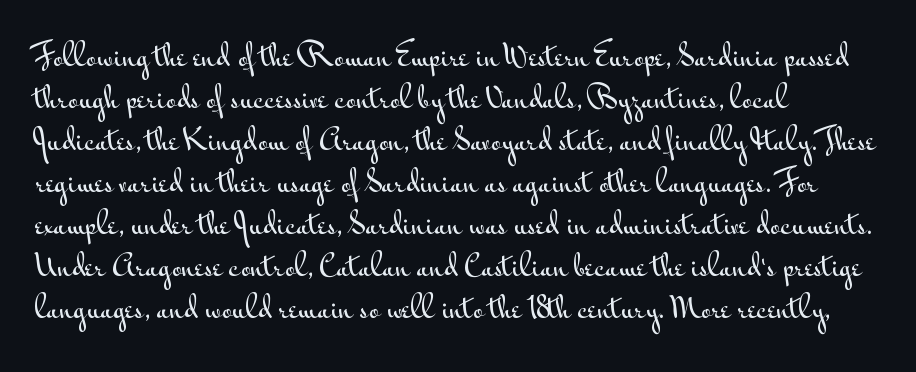
Vertically, the passage feels balanced, rows spaced as you'd expect. Does the copy run flush right? No — it runs flush left. The letters carry no serifs — their stems end cleanly without finishing strokes. The space beneath each line is pristine and unruled. The rendering uses natural spacing where letterforms have individual widths.
